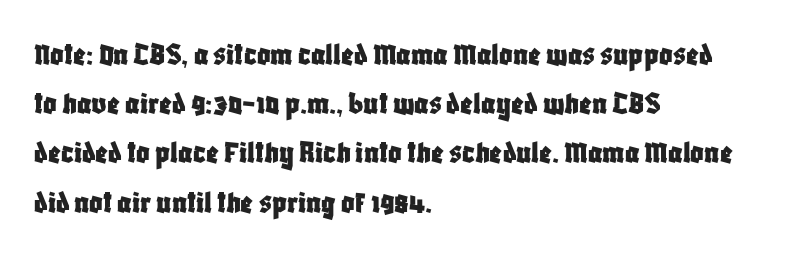
Rendered with straight, roman letterforms. Serifs: no, the terminals of the letterforms are clean. How are the letters spaced? Ordinarily, with no added tracking. Horizontal bands of white between lines are of average thickness.
